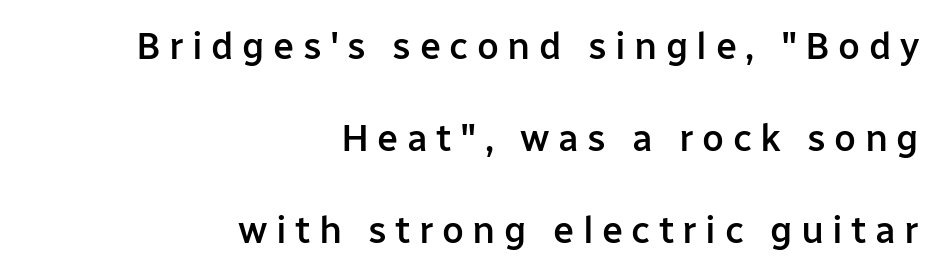
The image shows 38 px semibold sans-serif type, upright; set right-aligned, loose line spacing (2.42x), unusually wide letter spacing (+0.22 em), not underlined; low stroke contrast and a medium x-height.
